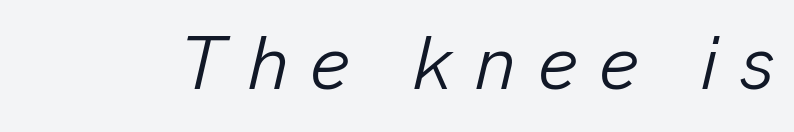
Q: Is the text bold? A: No.
Q: Is the text italic (slanted)? A: Yes, it leans right by about 13 degrees.
Q: Is the text underlined? A: No.
Q: Is the spacing between letters normal or unusually wide? A: Unusually wide.
Q: Width (condensed, normal, or wide)? A: Normal.
Q: Stroke contrast? A: Low.
Q: x-height? A: Medium.
Q: Monospaced? A: No.
